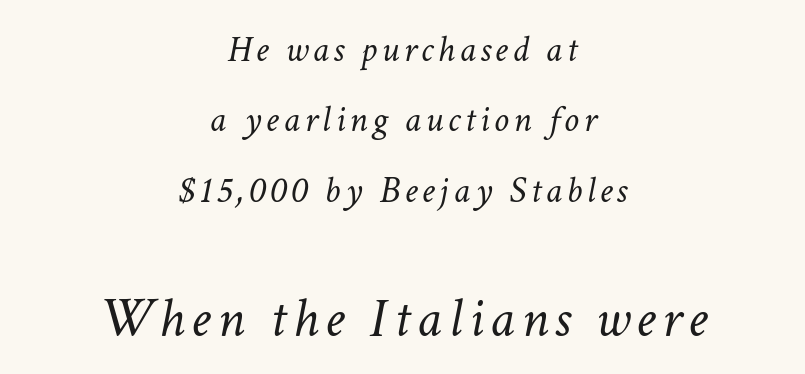
Q: Is the text bold? A: No.
Q: Is the text italic (slanted)? A: Yes, it leans right by about 11 degrees.
Q: Is the text underlined? A: No.
Q: How is the paragraph aligned? A: Centered.
Q: Which block of text is set in a larger size, the first (top) or the second (bottom)? A: The second (bottom) one.
Q: Width (condensed, normal, or wide)? A: Normal.
Q: Stroke contrast? A: Low.
Q: x-height? A: Medium.
Q: Monospaced? A: No.
